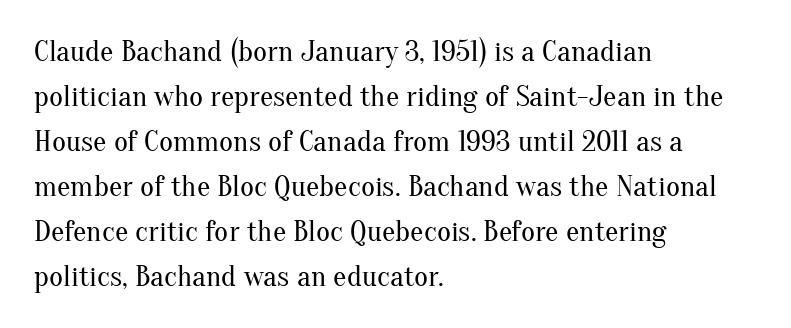
Just letters on the line, the space beneath them empty. This is the regular roman posture of the typeface. Default kerning and tracking; the words read as compact shapes. The designer went with a serif here, giving each stem small feet.
